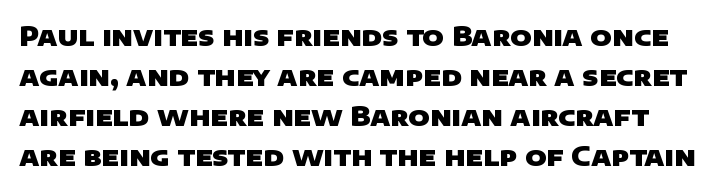
Anything drawn beneath the words? Only blank space. The vertical gap from one line to the next is medium. The horizontal fit of the characters is conventional and even. The glyphs have the mass of a bold cut.
